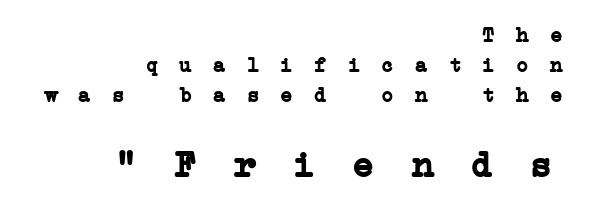
The image shows 37 px semibold, wide serif type, monospaced; set right-aligned, normal line spacing (1.42x), unusually wide letter spacing (+0.4 em), not underlined; the second (bottom) block is 1.76x larger; low stroke contrast and a medium x-height.
